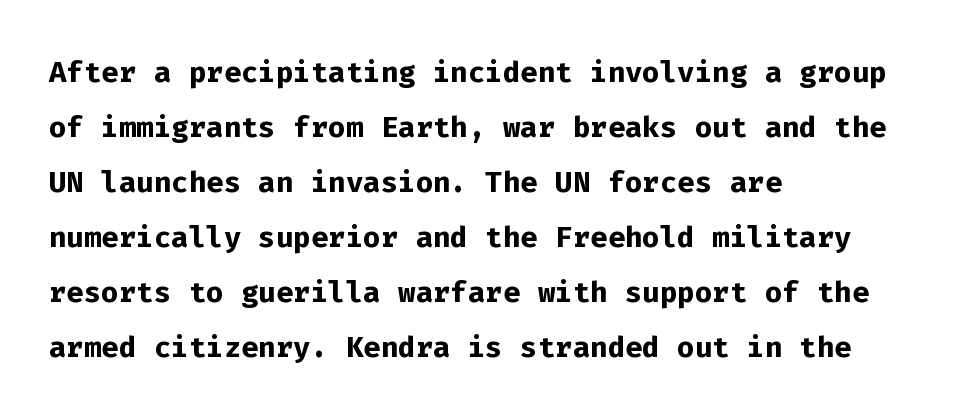
{"serif": "no", "italic": "no", "bold": "yes", "weight": "semibold", "width": "normal", "stroke_contrast": "low", "x_height": "medium", "monospaced": "yes", "underline": "no", "align": "left", "line_spacing": "normal", "line_spacing_ratio": 1.34, "letter_spacing": "normal", "letter_spacing_em": 0.0, "glyph_px": 41}
